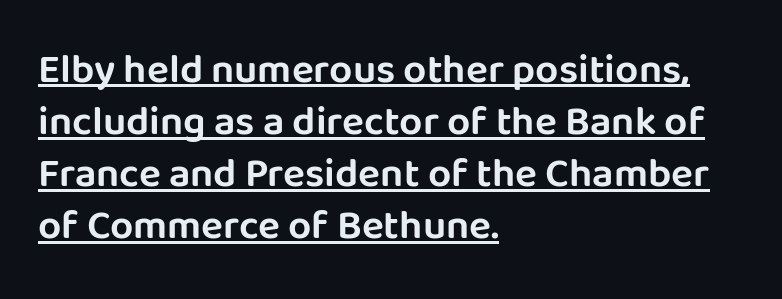
Q: Is the text italic (slanted)? A: No, it is upright.
Q: Is the typeface a serif or a sans-serif typeface? A: Sans-serif.
Q: Is the text underlined? A: Yes.
Q: How is the paragraph aligned? A: Left-aligned.
Q: Is the spacing between letters normal or unusually wide? A: Normal.
Q: Is the spacing between lines tight, normal or loose? A: Normal.
Q: Width (condensed, normal, or wide)? A: Normal.
Q: Stroke contrast? A: Low.
Q: x-height? A: Large.
Q: Monospaced? A: No.
